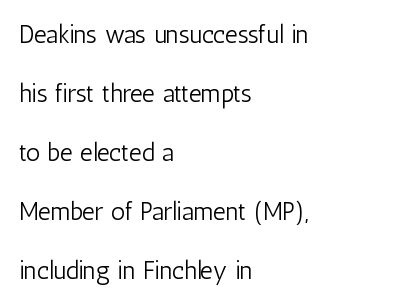
Q: Is the text bold? A: No.
Q: Is the text italic (slanted)? A: No, it is upright.
Q: Is the text underlined? A: No.
Q: How is the paragraph aligned? A: Left-aligned.
Q: Is the spacing between letters normal or unusually wide? A: Normal.
Q: Is the spacing between lines tight, normal or loose? A: Loose.
